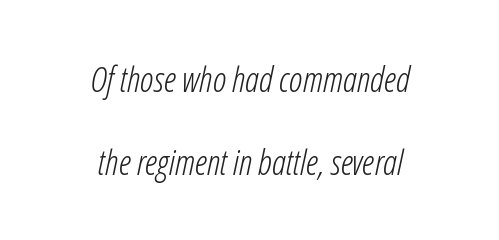
The image shows 35 px light, condensed type, italic (leaning right); set centered, loose line spacing (2.36x), normal letter spacing, not underlined; low stroke contrast and a medium x-height.
